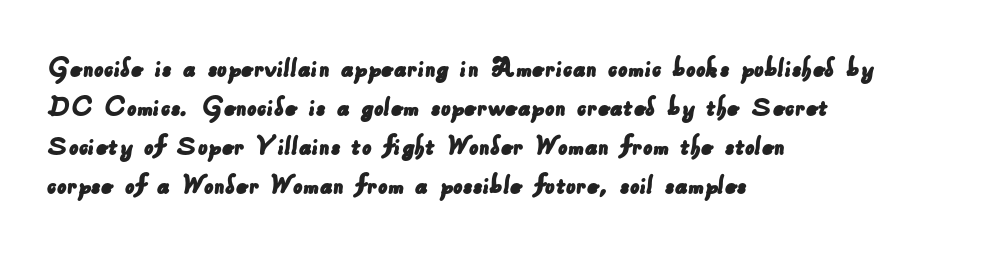
Q: Is the typeface a serif or a sans-serif typeface? A: Sans-serif.
Q: Is the text underlined? A: No.
Q: How is the paragraph aligned? A: Left-aligned.
Q: Is the spacing between letters normal or unusually wide? A: Normal.
Q: Is the spacing between lines tight, normal or loose? A: Normal.
Q: Width (condensed, normal, or wide)? A: Normal.
Q: Stroke contrast? A: Low.
Q: x-height? A: Small.
Q: Monospaced? A: No.
